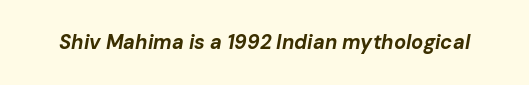
The image shows 20 px bold type, italic (leaning right); set normal letter spacing, not underlined.
